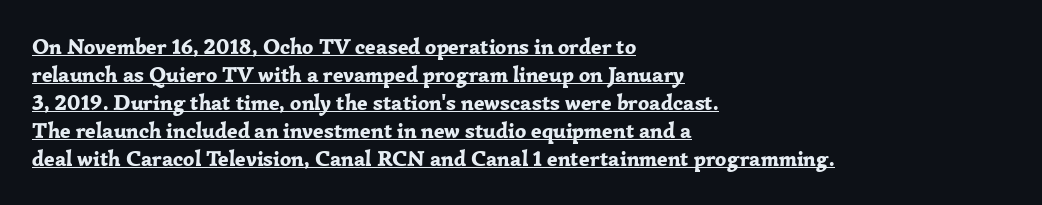
Posture: vertical. The specimen includes a rule beneath the text block's lines. Compared with typical body copy, the letter spacing here is the same. These lines sit exactly where default settings would place them. Heavy-handed strokes throughout: this text is bold.
